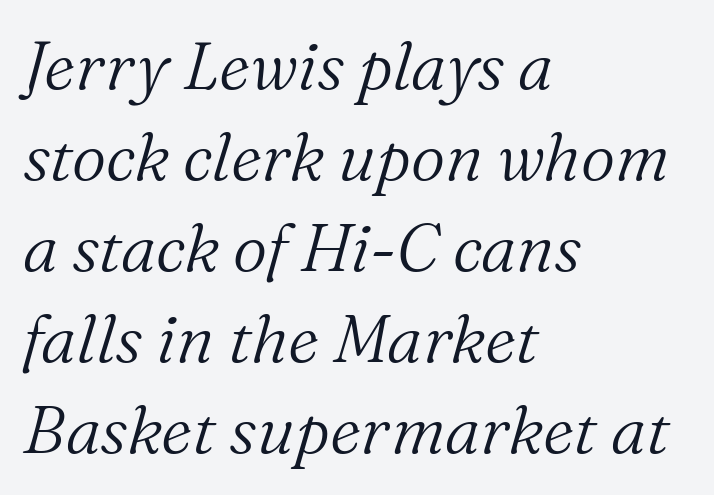
Q: Is the text bold? A: No.
Q: Is the text italic (slanted)? A: Yes, it leans right by about 16 degrees.
Q: Is the typeface a serif or a sans-serif typeface? A: Serif.
Q: Is the text underlined? A: No.
Q: How is the paragraph aligned? A: Left-aligned.
Q: Is the spacing between letters normal or unusually wide? A: Normal.
Q: Is the spacing between lines tight, normal or loose? A: Normal.
Q: Width (condensed, normal, or wide)? A: Normal.
Q: Stroke contrast? A: Medium.
Q: x-height? A: Medium.
Q: Monospaced? A: No.
